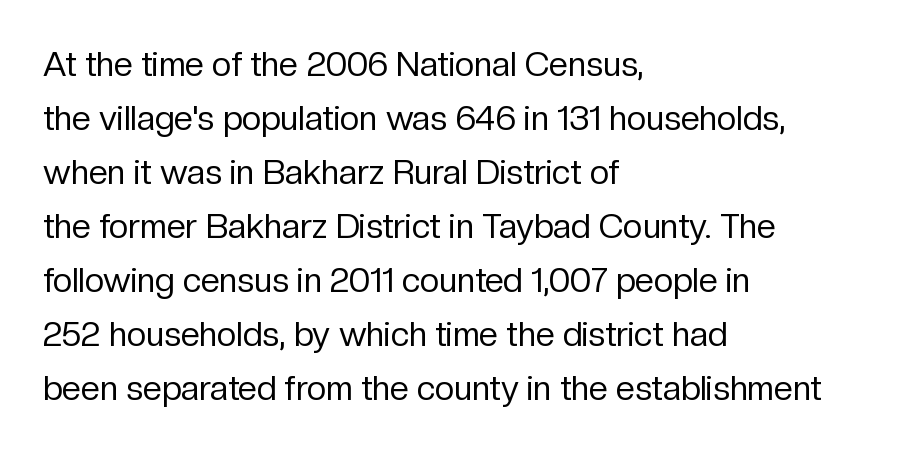
Q: Is the text bold? A: No.
Q: Is the text italic (slanted)? A: No, it is upright.
Q: Is the typeface a serif or a sans-serif typeface? A: Sans-serif.
Q: Is the text underlined? A: No.
Q: How is the paragraph aligned? A: Left-aligned.
Q: Is the spacing between letters normal or unusually wide? A: Normal.
Q: Is the spacing between lines tight, normal or loose? A: Normal.
Q: Width (condensed, normal, or wide)? A: Normal.
Q: Stroke contrast? A: Low.
Q: x-height? A: Medium.
Q: Monospaced? A: No.
